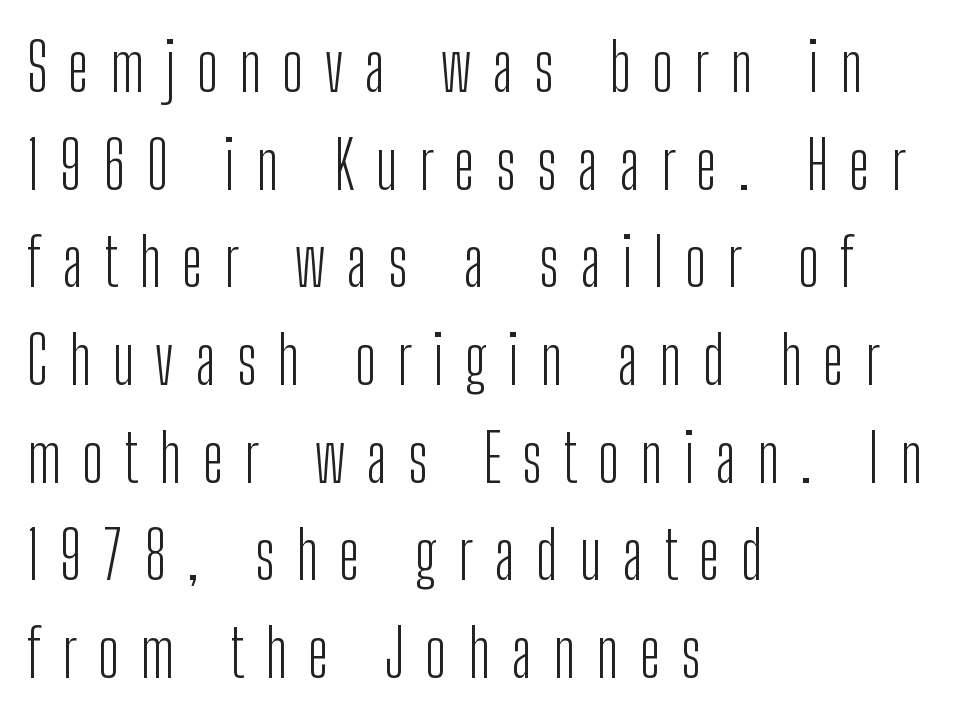
Q: Is the text bold? A: No.
Q: Is the text italic (slanted)? A: No, it is upright.
Q: Is the typeface a serif or a sans-serif typeface? A: Sans-serif.
Q: Is the text underlined? A: No.
Q: How is the paragraph aligned? A: Left-aligned.
Q: Is the spacing between letters normal or unusually wide? A: Unusually wide.
Q: Is the spacing between lines tight, normal or loose? A: Normal.
Q: Width (condensed, normal, or wide)? A: Condensed.
Q: Stroke contrast? A: Low.
Q: x-height? A: Medium.
Q: Monospaced? A: No.
